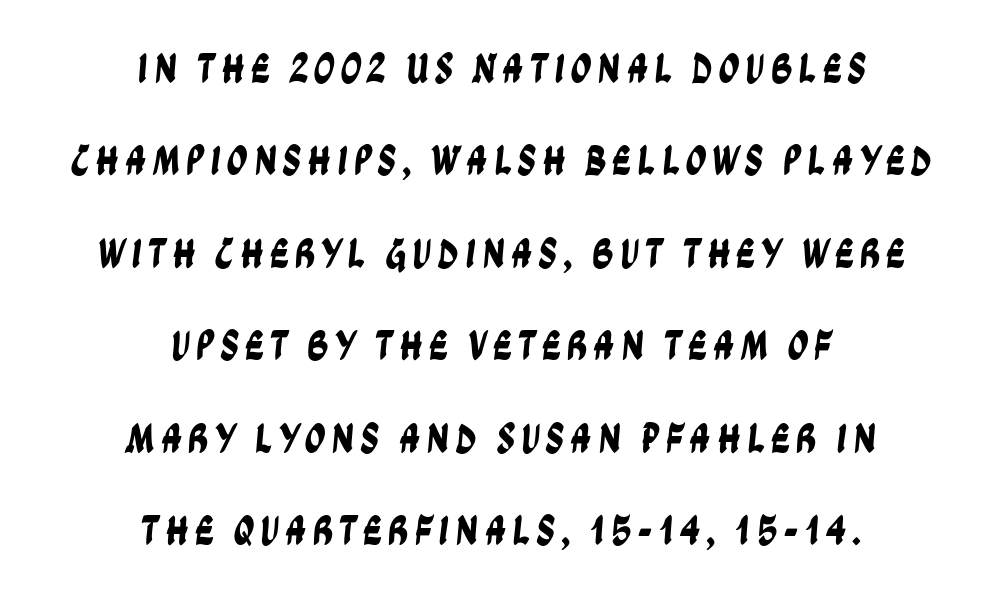
Q: Is the typeface a serif or a sans-serif typeface? A: Sans-serif.
Q: Is the text underlined? A: No.
Q: How is the paragraph aligned? A: Centered.
Q: Is the spacing between lines tight, normal or loose? A: Loose.
Q: Width (condensed, normal, or wide)? A: Condensed.
Q: Stroke contrast? A: Low.
Q: x-height? A: Large.
Q: Monospaced? A: No.
